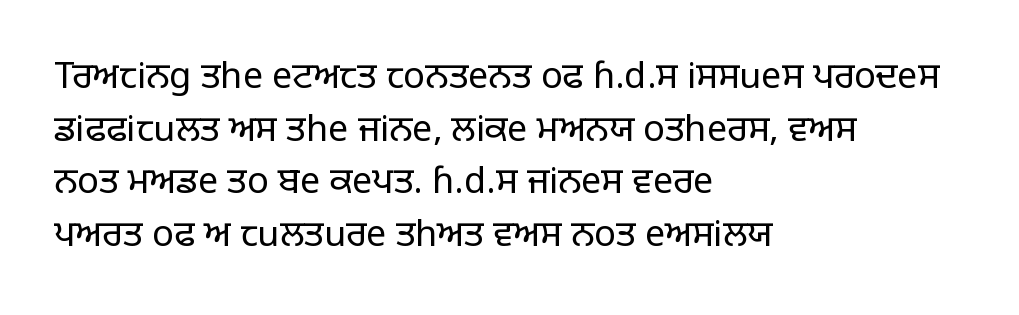
Q: Is the text bold? A: No.
Q: Is the text italic (slanted)? A: No, it is upright.
Q: Is the typeface a serif or a sans-serif typeface? A: Sans-serif.
Q: Is the text underlined? A: No.
Q: How is the paragraph aligned? A: Left-aligned.
Q: Is the spacing between letters normal or unusually wide? A: Normal.
Q: Is the spacing between lines tight, normal or loose? A: Normal.
Q: Width (condensed, normal, or wide)? A: Normal.
Q: Stroke contrast? A: Low.
Q: x-height? A: Large.
Q: Monospaced? A: No.
